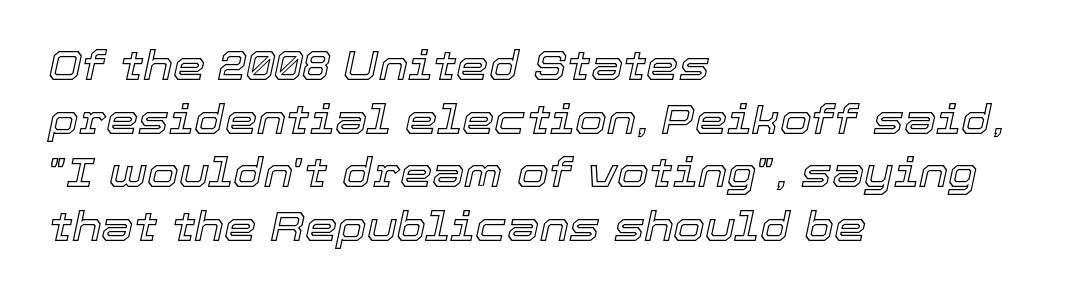
{"italic": "yes", "lean": "right", "slant_degrees": 12, "width": "normal", "x_height": "medium", "monospaced": "no", "underline": "no", "align": "left", "line_spacing": "normal", "line_spacing_ratio": 1.31, "letter_spacing": "normal", "letter_spacing_em": 0.0, "glyph_px": 41}
